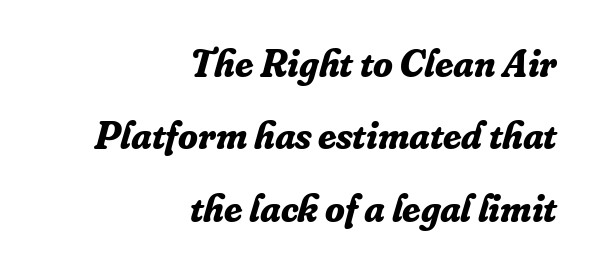
Weight check: bold — yes, fully. The rendering keeps characters at their native spacing. Check under the words: just untouched page. Slant detected: the letters are inclined. Looks like regular typesetting: each glyph gets only the width it needs.
